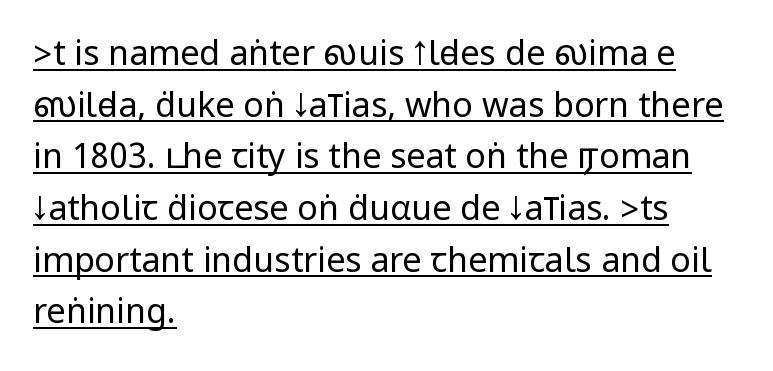
Which margin do the lines hug? The left one — the right edge is uneven. Like a heading marked for emphasis, these lines bear an underscore. Characters follow at the spacing the type designer built in. A typesetter would label this face a sans. What's the leading like? Ordinary, nothing unusual.
